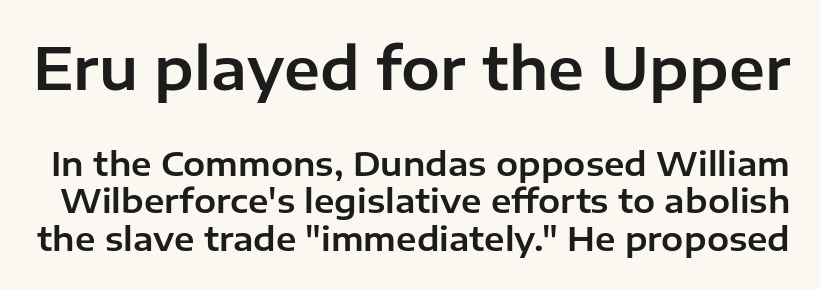
Q: Is the text italic (slanted)? A: No, it is upright.
Q: Is the typeface a serif or a sans-serif typeface? A: Sans-serif.
Q: Is the text underlined? A: No.
Q: Is the spacing between letters normal or unusually wide? A: Normal.
Q: Is the spacing between lines tight, normal or loose? A: Tight.
Q: Which block of text is set in a larger size, the first (top) or the second (bottom)? A: The first (top) one.
Q: Width (condensed, normal, or wide)? A: Normal.
Q: Stroke contrast? A: Low.
Q: x-height? A: Medium.
Q: Monospaced? A: No.
